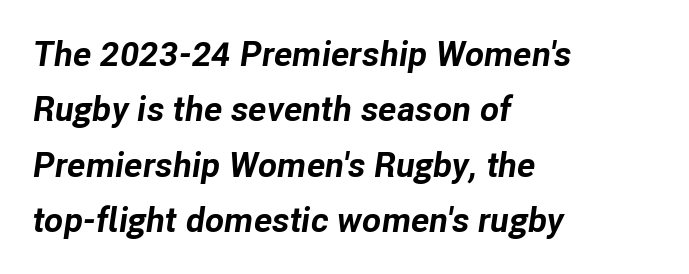
The image shows 35 px bold type, italic (leaning right); set left-aligned, normal line spacing (1.58x), normal letter spacing, not underlined; low stroke contrast and a medium x-height.
